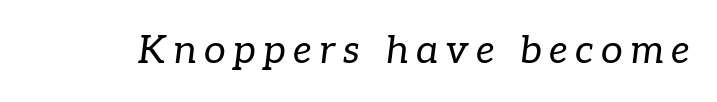
The image shows 39 px regular-weight serif type, italic (leaning right); set not underlined; low stroke contrast and a medium x-height.
